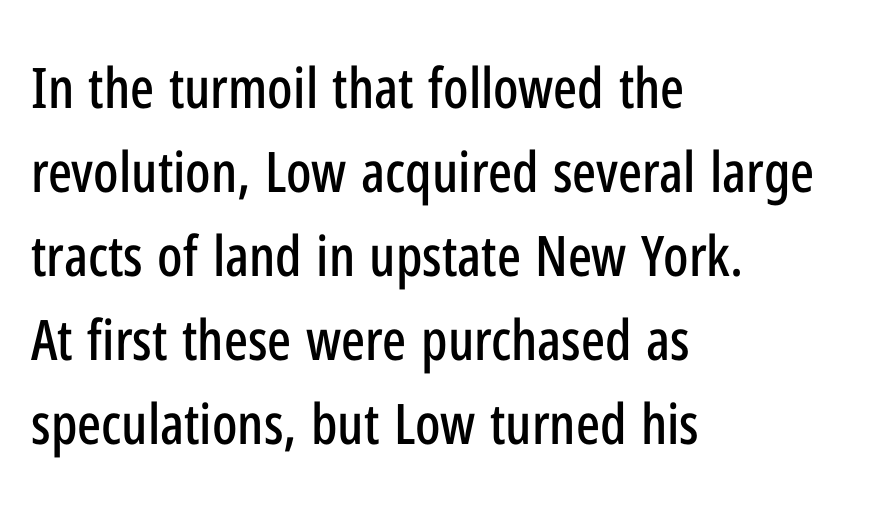
The image shows 56 px condensed sans-serif type, upright; set left-aligned, normal line spacing (1.5x), normal letter spacing, not underlined; low stroke contrast and a medium x-height.
